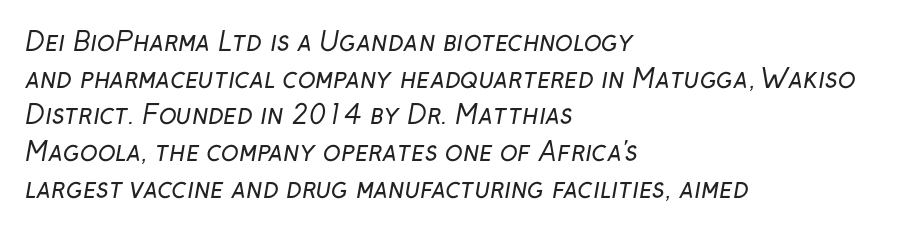
{"bold": "no", "underline": "no", "align": "left", "line_spacing": "normal", "line_spacing_ratio": 1.41, "letter_spacing": "normal", "letter_spacing_em": 0.0, "glyph_px": 26}
